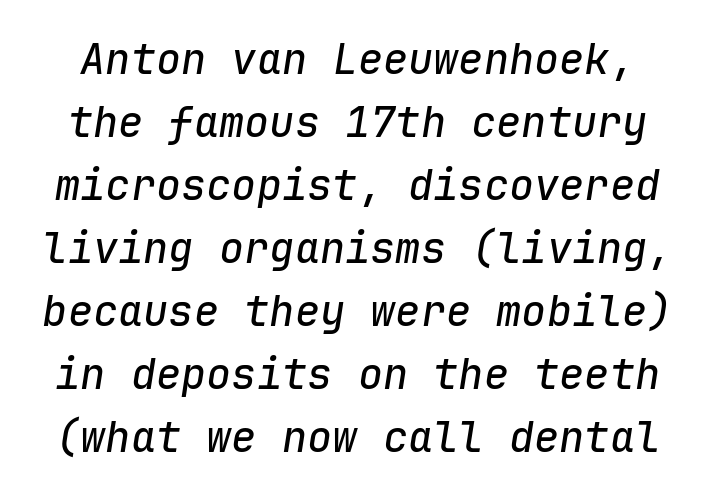
{"italic": "yes", "lean": "right", "slant_degrees": 9, "width": "normal", "stroke_contrast": "low", "x_height": "medium", "monospaced": "yes", "underline": "no", "line_spacing": "normal", "line_spacing_ratio": 1.5, "letter_spacing": "normal", "letter_spacing_em": 0.0, "glyph_px": 42}
